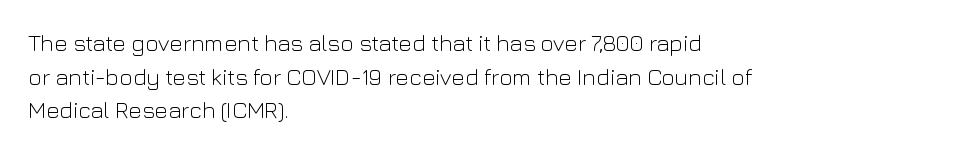
The image shows 23 px text type, upright; set left-aligned, normal line spacing (1.46x), normal letter spacing, not underlined.
